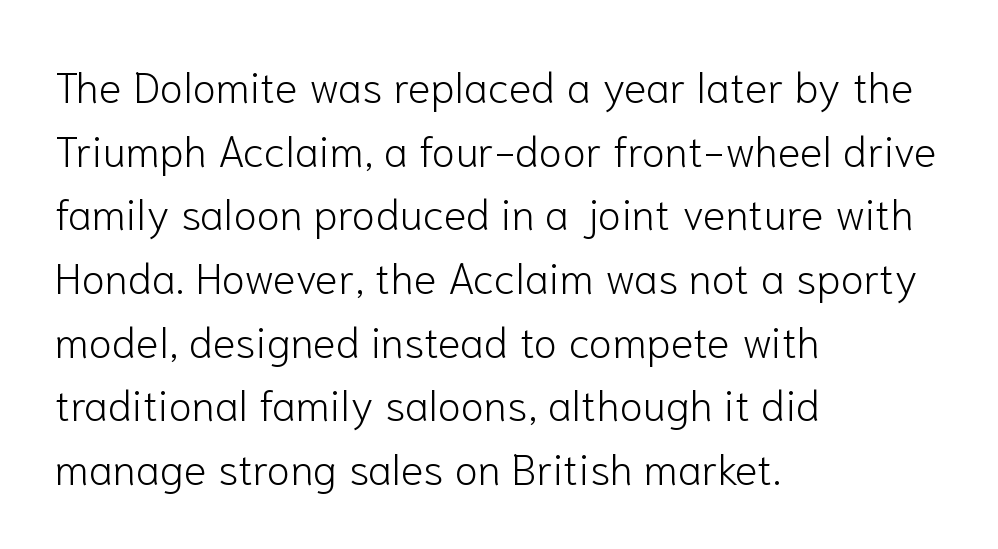
Layout note: lines flush left. Weight: not bold — regular or lighter. Characters follow at the spacing the type designer built in. Unmarked baselines from the first word to the last.
